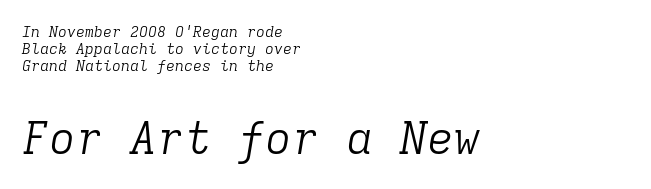
The image shows 45 px light serif type, italic (leaning right), monospaced; set left-aligned, tight line spacing (1.15x), normal letter spacing, not underlined; the second (bottom) block is 3.0x larger; low stroke contrast and a medium x-height.
